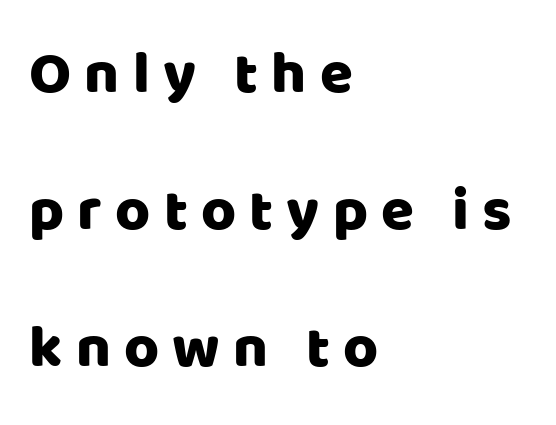
The image shows 60 px sans-serif type, upright; set left-aligned, loose line spacing (2.28x), unusually wide letter spacing (+0.22 em), not underlined; low stroke contrast and a large x-height.
